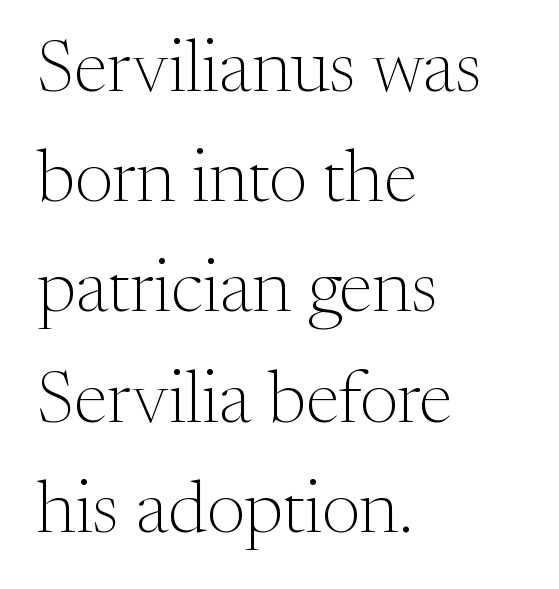
Proportional: the letters do not fall into vertical columns. The designer went with a serif here, giving each stem small feet. Line starts are locked; line ends wander. Unmarked baselines from the first word to the last. Spacing between characters is what you'd get straight out of the box.
